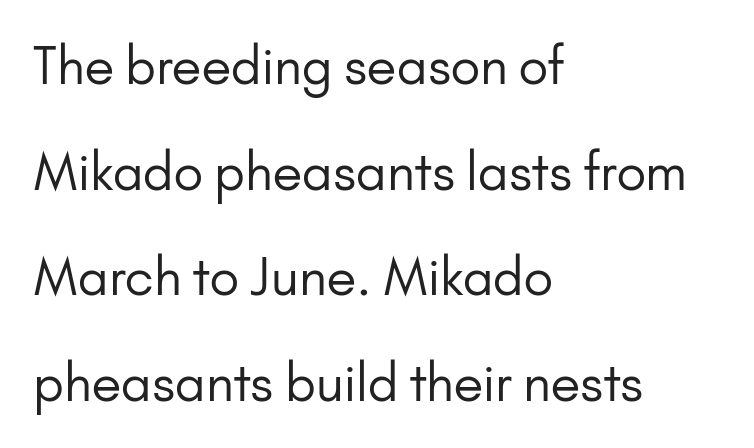
Q: Is the text bold? A: No.
Q: Is the text italic (slanted)? A: No, it is upright.
Q: Is the typeface a serif or a sans-serif typeface? A: Sans-serif.
Q: Is the text underlined? A: No.
Q: How is the paragraph aligned? A: Left-aligned.
Q: Is the spacing between letters normal or unusually wide? A: Normal.
Q: Is the spacing between lines tight, normal or loose? A: Loose.
Q: Width (condensed, normal, or wide)? A: Normal.
Q: Stroke contrast? A: Low.
Q: x-height? A: Small.
Q: Monospaced? A: No.
